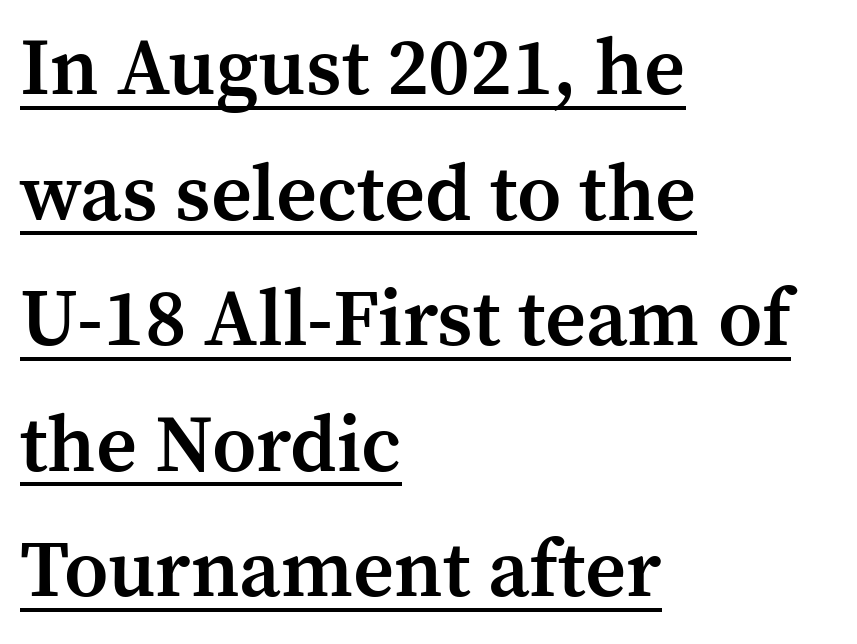
Regular leading. Each glyph is drawn with semibold strokes, heavier than normal yet not fully bold. Posture: upright roman. Line starts are locked; line ends wander. This sample has the flowing, uneven cadence of proportional lettering. The passage shown has conventional tracking throughout.
